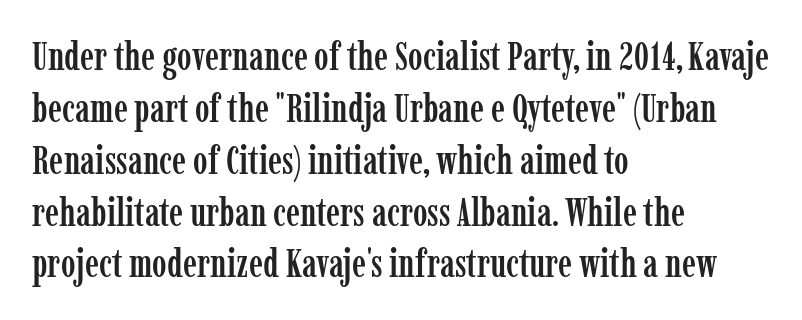
{"serif": "yes", "italic": "no", "width": "condensed", "stroke_contrast": "low", "x_height": "medium", "monospaced": "no", "underline": "no", "align": "left", "line_spacing": "normal", "line_spacing_ratio": 1.33, "letter_spacing": "normal", "letter_spacing_em": 0.0, "glyph_px": 39}
